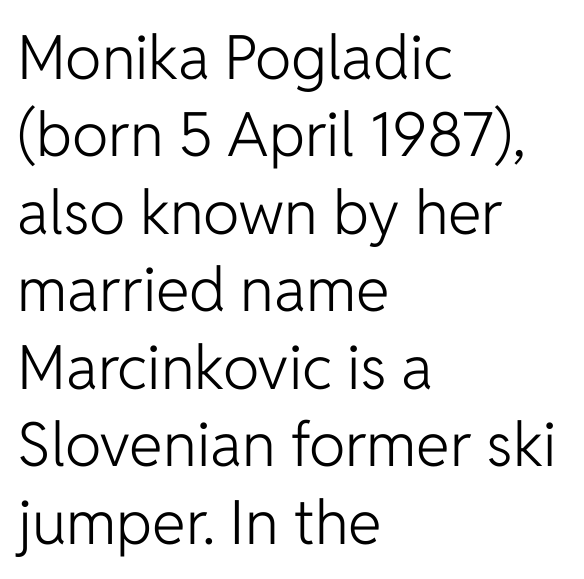
Q: Is the text bold? A: No.
Q: Is the text italic (slanted)? A: No, it is upright.
Q: Is the typeface a serif or a sans-serif typeface? A: Sans-serif.
Q: Is the text underlined? A: No.
Q: How is the paragraph aligned? A: Left-aligned.
Q: Is the spacing between letters normal or unusually wide? A: Normal.
Q: Is the spacing between lines tight, normal or loose? A: Normal.
Q: Width (condensed, normal, or wide)? A: Normal.
Q: Stroke contrast? A: Low.
Q: x-height? A: Medium.
Q: Monospaced? A: No.
